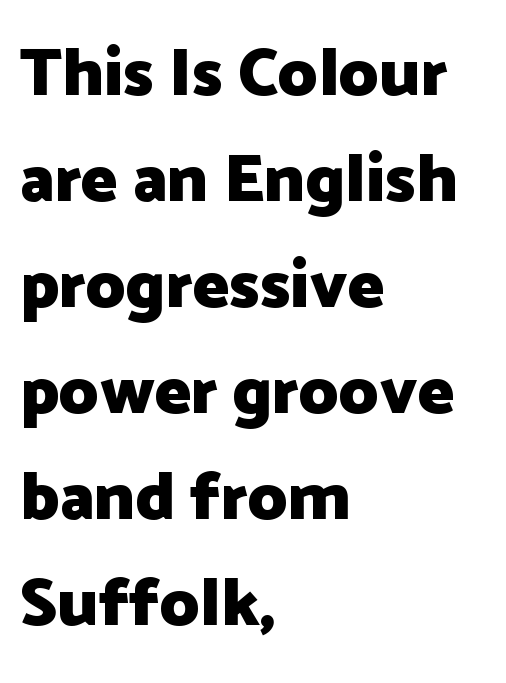
Q: Is the text bold? A: Yes.
Q: Is the text italic (slanted)? A: No, it is upright.
Q: Is the typeface a serif or a sans-serif typeface? A: Sans-serif.
Q: Is the text underlined? A: No.
Q: How is the paragraph aligned? A: Left-aligned.
Q: Is the spacing between letters normal or unusually wide? A: Normal.
Q: Is the spacing between lines tight, normal or loose? A: Normal.
Q: Width (condensed, normal, or wide)? A: Normal.
Q: Stroke contrast? A: Low.
Q: x-height? A: Medium.
Q: Monospaced? A: No.
